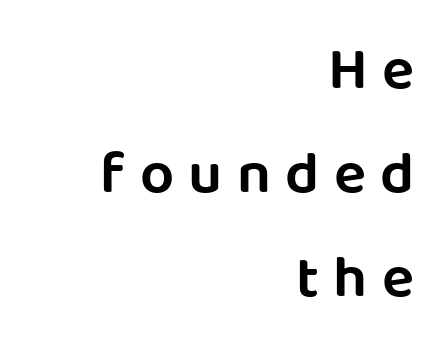
Q: Is the text italic (slanted)? A: No, it is upright.
Q: Is the typeface a serif or a sans-serif typeface? A: Sans-serif.
Q: Is the text underlined? A: No.
Q: How is the paragraph aligned? A: Right-aligned.
Q: Is the spacing between letters normal or unusually wide? A: Unusually wide.
Q: Width (condensed, normal, or wide)? A: Normal.
Q: Stroke contrast? A: Low.
Q: x-height? A: Large.
Q: Monospaced? A: No.
